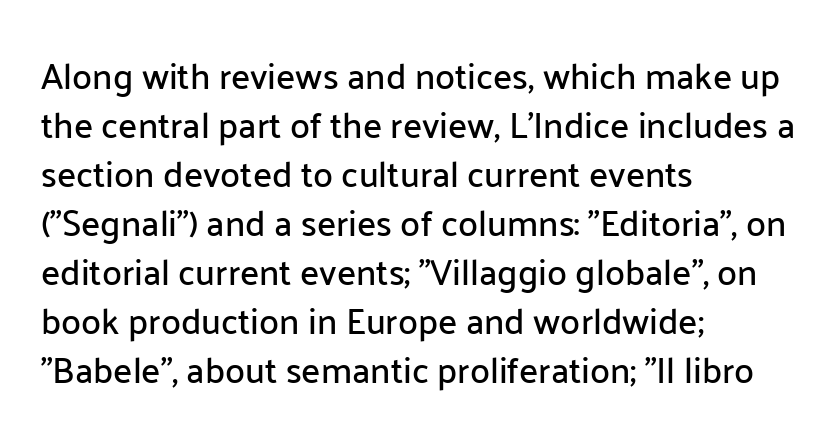
The image shows 36 px sans-serif type, upright; set left-aligned, normal line spacing (1.36x), normal letter spacing, not underlined; low stroke contrast and a medium x-height.
